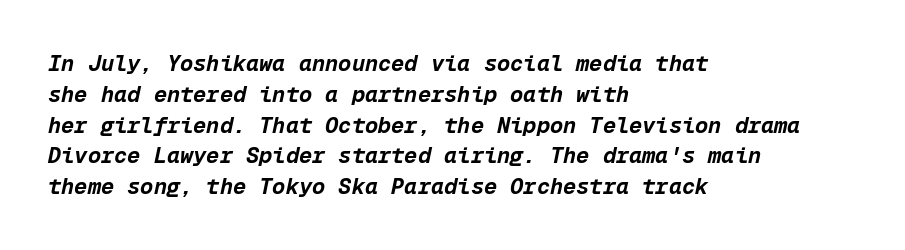
Successive baselines arrive at the customary interval. The face used here has a pronounced slope to its letters. The compositor pushed each line to the left boundary. The letterforms sit shoulder to shoulder at normal distance. I'd describe the lettering as bold — thick and assertive. The glyphs are unaccompanied by any horizontal stroke below them.
